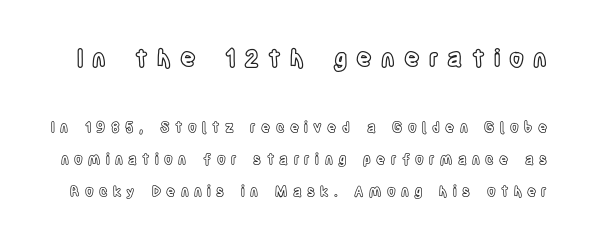
The tracking jumps out immediately: characters are airy and widely separated. These lines were composed using upright roman letters. Is there much room between lines? Yes — plenty of vertical air separates them. Letters rest on an invisible, unmarked baseline.
